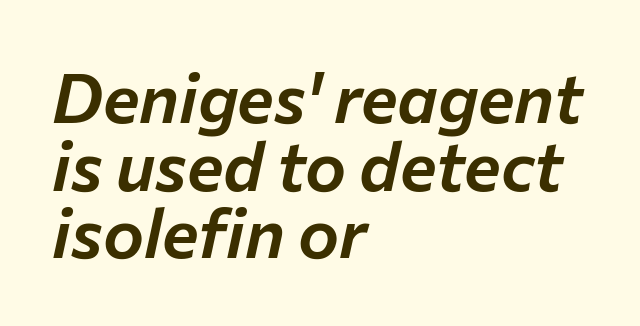
Q: Is the text italic (slanted)? A: Yes, it leans right by about 12 degrees.
Q: Is the text underlined? A: No.
Q: How is the paragraph aligned? A: Left-aligned.
Q: Is the spacing between letters normal or unusually wide? A: Normal.
Q: Is the spacing between lines tight, normal or loose? A: Tight.
Q: Width (condensed, normal, or wide)? A: Normal.
Q: Stroke contrast? A: Low.
Q: x-height? A: Medium.
Q: Monospaced? A: No.
